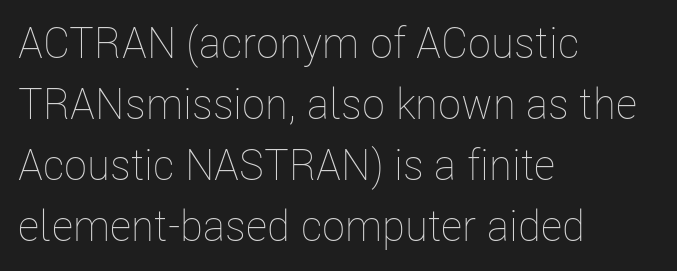
The type sits square on the baseline with zero lean. A typesetter would call this zero additional tracking. Descenders hang freely into open space. Notice how descenders clear the ascenders below comfortably — that's standard leading. The characters are drawn with everyday or finer stroke widths. Line starts are locked; line ends wander.
